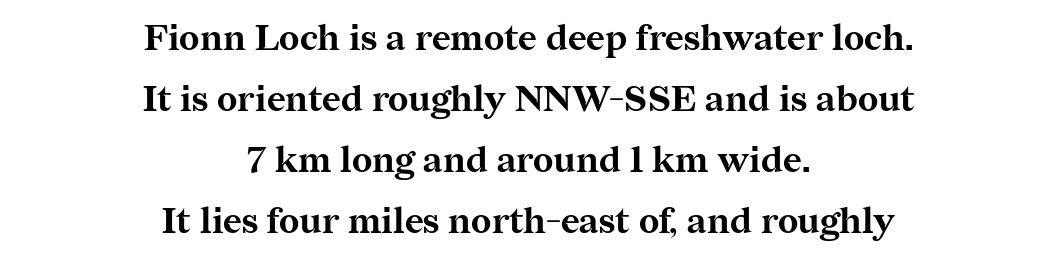
Letter spacing: default. No italicization has been applied; the sample stays upright. Teacher's note: observe the equal gaps on both sides — that is centered alignment. Character widths vary here, with narrow letters taking less room than wide ones. Glance below the letters and you will spot only blank space.
